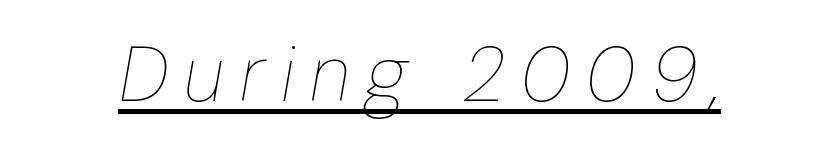
Q: Is the text bold? A: No.
Q: Is the text italic (slanted)? A: Yes, it leans right by about 10 degrees.
Q: Is the text underlined? A: Yes.
Q: Is the spacing between letters normal or unusually wide? A: Unusually wide.
Q: Width (condensed, normal, or wide)? A: Condensed.
Q: Stroke contrast? A: Low.
Q: x-height? A: Medium.
Q: Monospaced? A: No.
